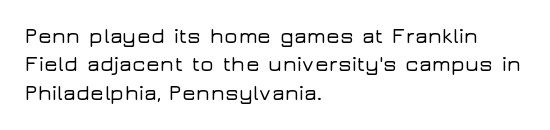
Q: Is the text italic (slanted)? A: No, it is upright.
Q: Is the text underlined? A: No.
Q: How is the paragraph aligned? A: Left-aligned.
Q: Is the spacing between letters normal or unusually wide? A: Normal.
Q: Is the spacing between lines tight, normal or loose? A: Normal.
